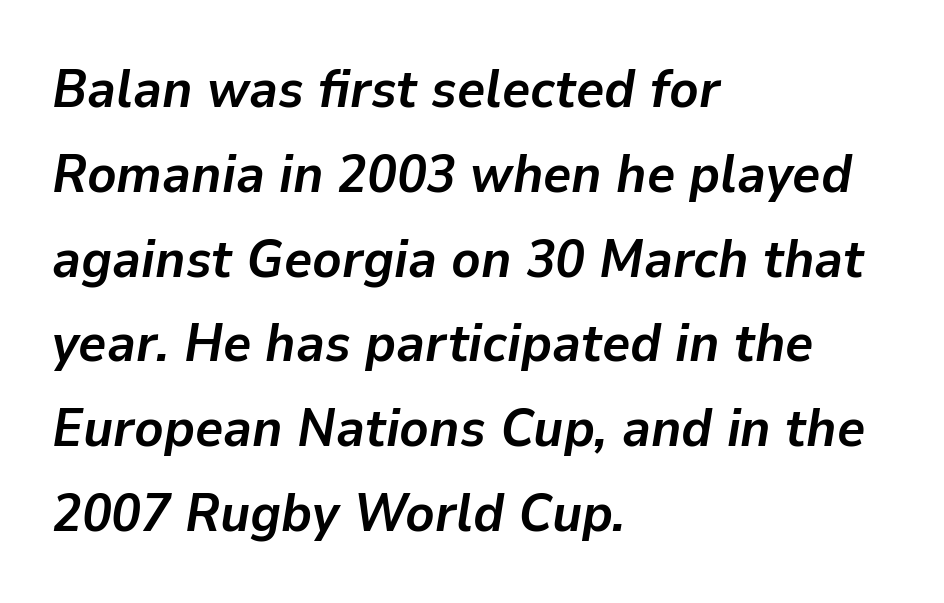
These lines keep a tight, regular rhythm from letter to letter. Designer's note — italics engaged. Casual observation: everything's shoved over to the left. Leading: standard. Descenders are the only things crossing below the line.
